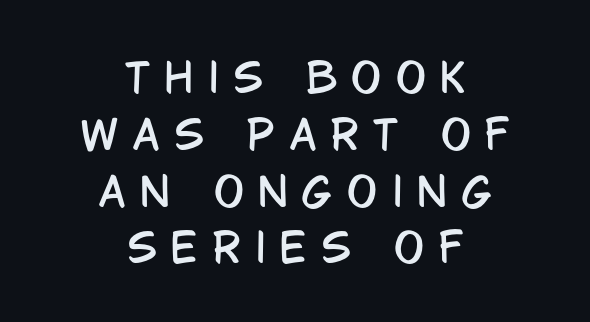
Q: Is the text italic (slanted)? A: No, it is upright.
Q: Is the typeface a serif or a sans-serif typeface? A: Sans-serif.
Q: Is the text underlined? A: No.
Q: How is the paragraph aligned? A: Centered.
Q: Is the spacing between letters normal or unusually wide? A: Unusually wide.
Q: Is the spacing between lines tight, normal or loose? A: Normal.
Q: Width (condensed, normal, or wide)? A: Condensed.
Q: Stroke contrast? A: Low.
Q: x-height? A: Large.
Q: Monospaced? A: No.
